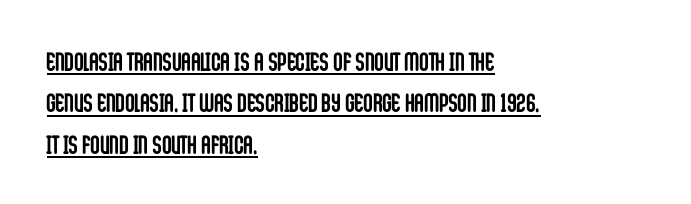
Q: Is the text bold? A: Yes.
Q: Is the text italic (slanted)? A: No, it is upright.
Q: Is the text underlined? A: Yes.
Q: How is the paragraph aligned? A: Left-aligned.
Q: Is the spacing between letters normal or unusually wide? A: Normal.
Q: Is the spacing between lines tight, normal or loose? A: Normal.
